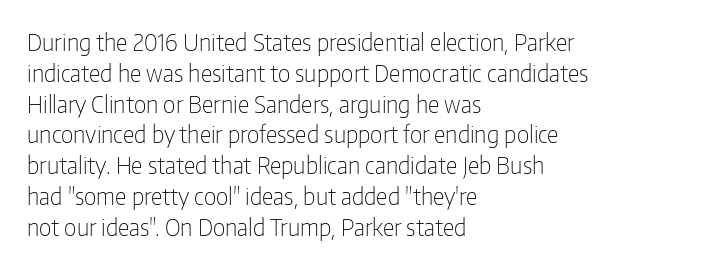
Descenders are the only things crossing below the line. The font sits on the lighter half of the weight spectrum, regular included. Does the copy run flush right? No — it runs flush left. Vertically, the passage feels balanced, rows spaced as you'd expect.
